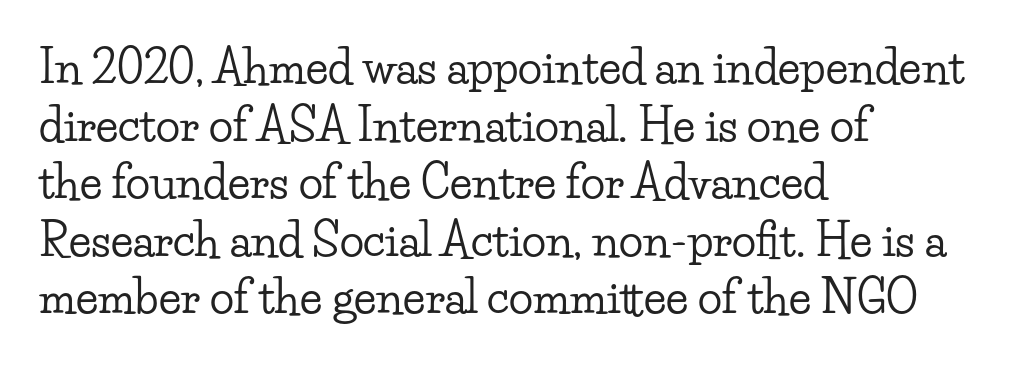
This rendering features lettering with no underline. What stands out about the letter spacing? Nothing — it is the standard amount. Do the characters align in a grid? No, the font is proportional. You can tell from the footed stems that serif type was used.
